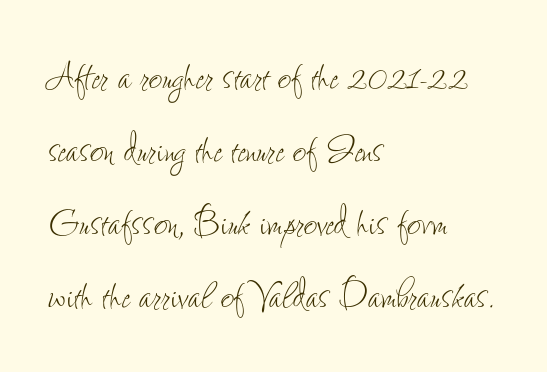
The typesetter chose a ragged-right arrangement here. The space between consecutive lines is moderate. The letterforms sit at book weight or below.
